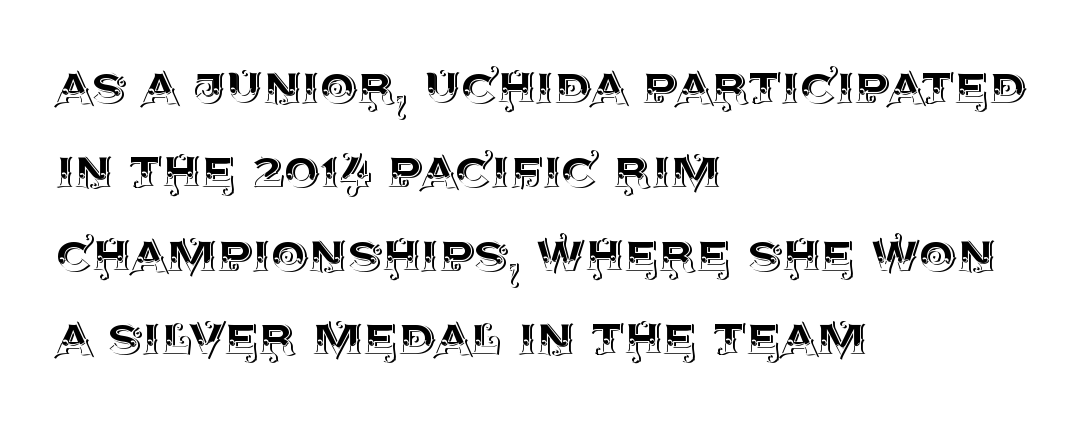
Q: Is the text italic (slanted)? A: No, it is upright.
Q: Is the text underlined? A: No.
Q: How is the paragraph aligned? A: Left-aligned.
Q: Is the spacing between letters normal or unusually wide? A: Normal.
Q: Is the spacing between lines tight, normal or loose? A: Normal.
Q: Width (condensed, normal, or wide)? A: Normal.
Q: x-height? A: Large.
Q: Monospaced? A: No.
